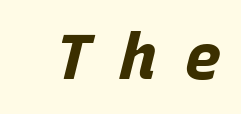
{"italic": "yes", "lean": "right", "slant_degrees": 15, "bold": "yes", "weight": "bold", "width": "normal", "stroke_contrast": "low", "x_height": "large", "monospaced": "yes", "underline": "no", "letter_spacing": "wide", "letter_spacing_em": 0.43, "glyph_px": 63}
